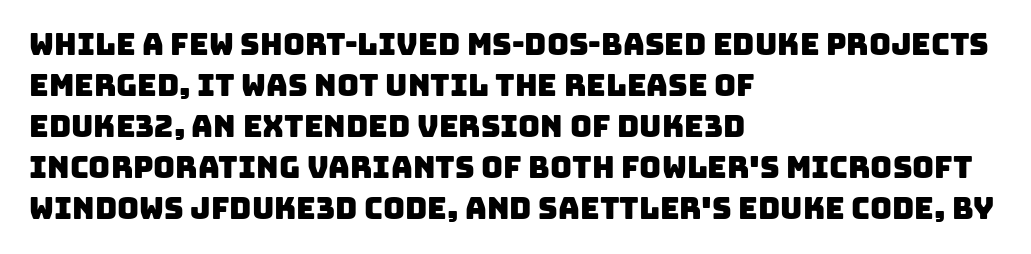
{"serif": "no", "width": "normal", "stroke_contrast": "low", "x_height": "large", "monospaced": "no", "underline": "no", "align": "left", "line_spacing": "normal", "line_spacing_ratio": 1.37, "letter_spacing": "normal", "letter_spacing_em": 0.0, "glyph_px": 30}
